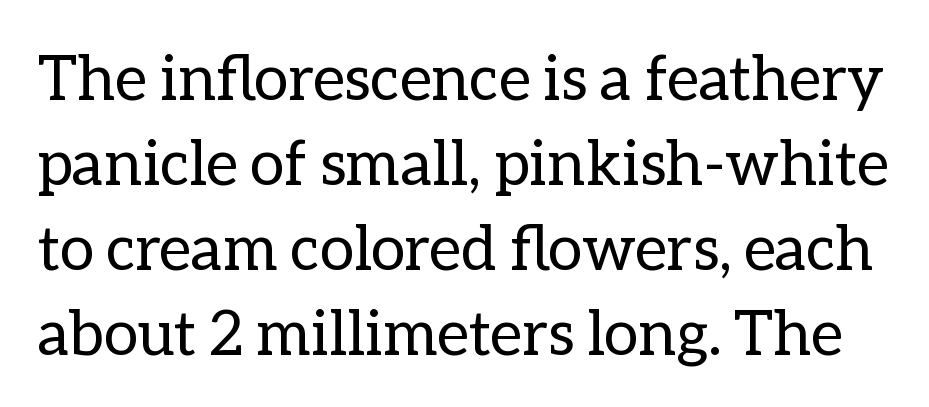
This sample has the flowing, uneven cadence of proportional lettering. This is roman type, the default non-slanted kind. Is there much room between lines? A standard amount, neither cramped nor airy. Weight: in the light-to-regular range. A typesetter would call this zero additional tracking. Check the space under the baseline: it is left empty.
